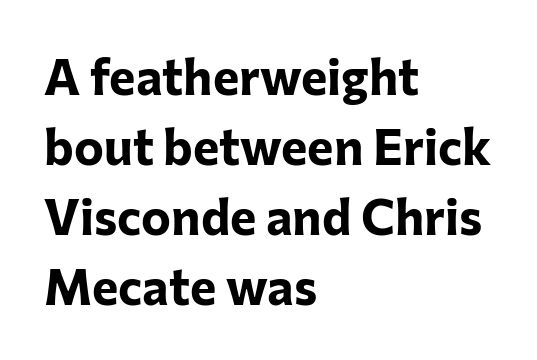
The image shows 50 px bold sans-serif type, upright; set left-aligned, normal line spacing (1.4x), normal letter spacing, not underlined; low stroke contrast and a medium x-height.
